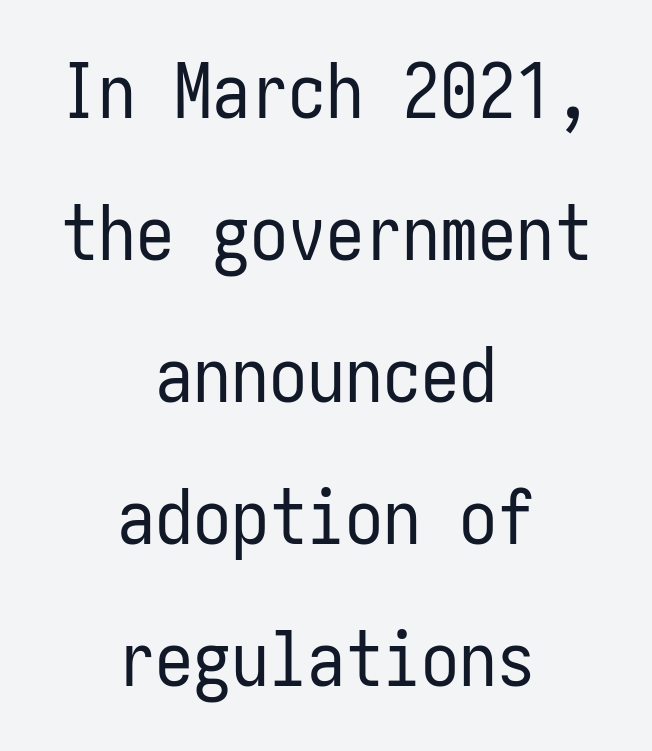
The image shows 76 px regular-weight, condensed sans-serif type, upright; set centered, line spacing 1.87x, normal letter spacing, not underlined; low stroke contrast and a medium x-height.
